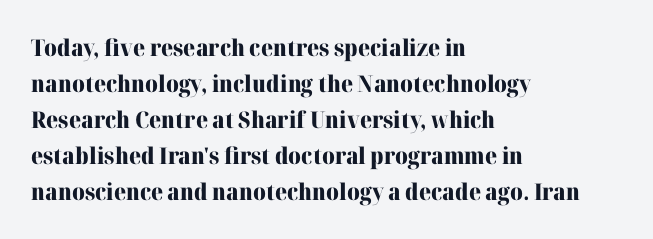
Notice how descenders clear the ascenders below comfortably — that's standard leading. The sample has been set heavy, in full bold. Italic? Not at all — the glyphs are vertical. A bare baseline throughout the passage. The rag falls on the right side of this text block. Inter-character spacing is left at the font's built-in metrics.
